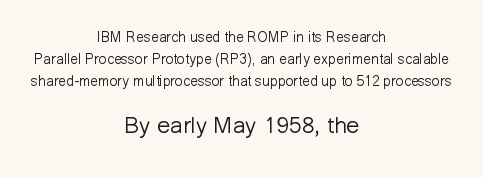
The image shows 23 px text type, upright; set centered, normal line spacing (1.57x), normal letter spacing, not underlined; the second (bottom) block is 1.64x larger.
